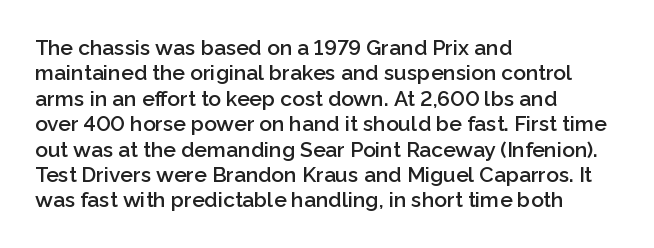
The image shows 21 px text type, upright; set left-aligned, line spacing 1.21x, normal letter spacing, not underlined.
